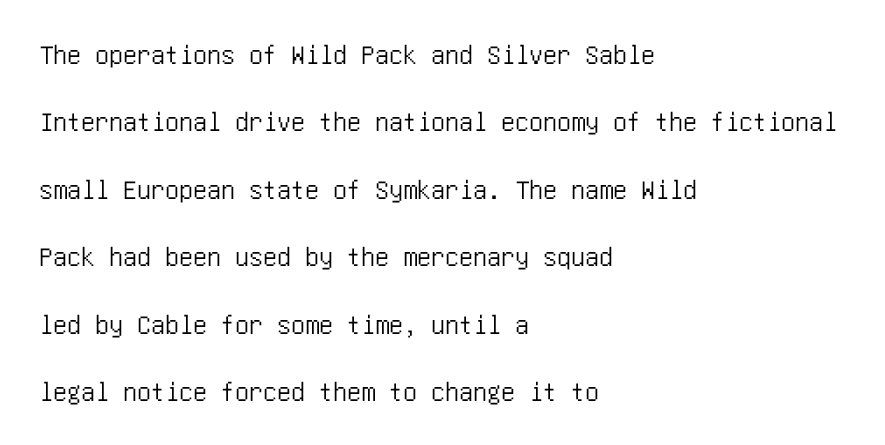
The image shows 28 px condensed sans-serif type, upright; set left-aligned, loose line spacing (2.41x), normal letter spacing, not underlined; low stroke contrast and a large x-height.
